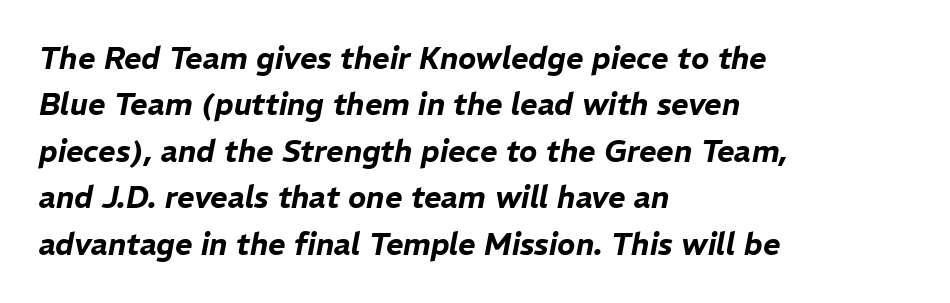
{"italic": "yes", "lean": "right", "slant_degrees": 11, "width": "normal", "stroke_contrast": "low", "x_height": "medium", "monospaced": "no", "underline": "no", "align": "left", "line_spacing": "normal", "line_spacing_ratio": 1.55, "letter_spacing": "normal", "letter_spacing_em": 0.0, "glyph_px": 30}
